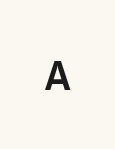
Stroke terminals: plain, sans-serif. The face used here is proportionally spaced, like ordinary book or web type. A bare baseline throughout the passage. This is roman type, the default non-slanted kind.
